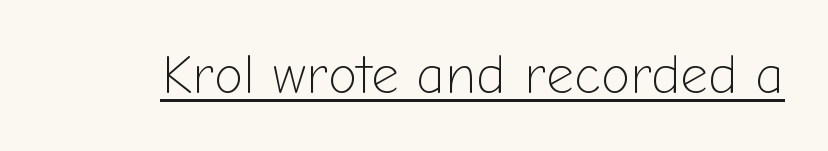
{"serif": "no", "italic": "no", "bold": "no", "weight": "light", "width": "normal", "stroke_contrast": "low", "x_height": "medium", "monospaced": "no", "underline": "yes", "letter_spacing": "normal", "letter_spacing_em": 0.0, "glyph_px": 54}
